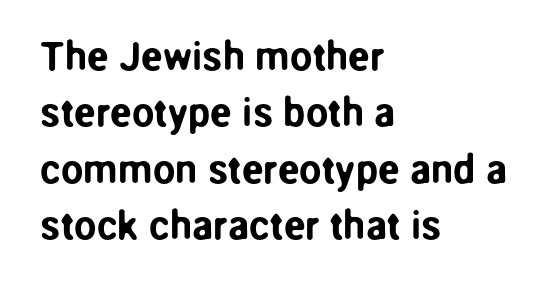
The image shows 40 px sans-serif type, upright; set left-aligned, normal line spacing (1.41x), normal letter spacing, not underlined; low stroke contrast and a medium x-height.
